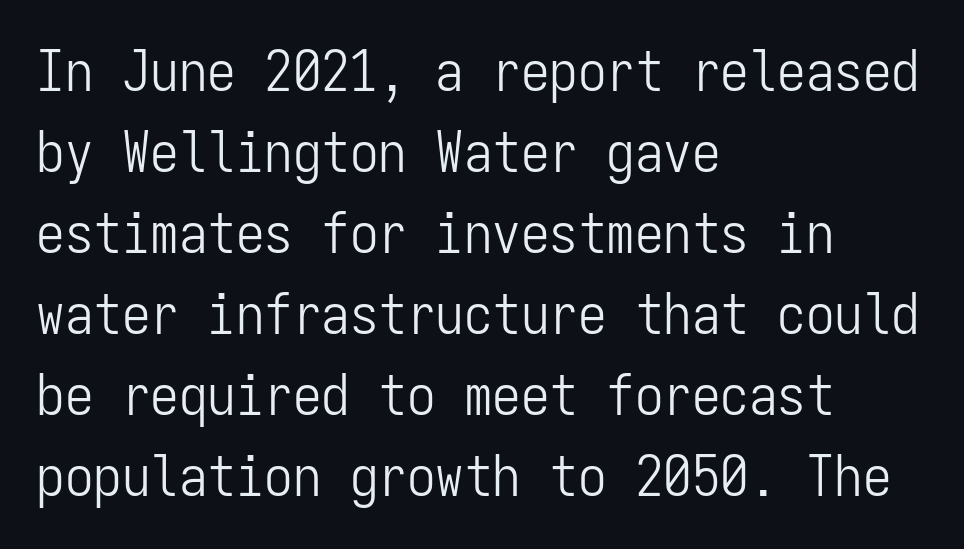
{"serif": "no", "italic": "no", "bold": "no", "weight": "light", "width": "condensed", "stroke_contrast": "low", "x_height": "medium", "monospaced": "yes", "underline": "no", "align": "left", "line_spacing": "normal", "line_spacing_ratio": 1.42, "letter_spacing": "normal", "letter_spacing_em": 0.0, "glyph_px": 57}
